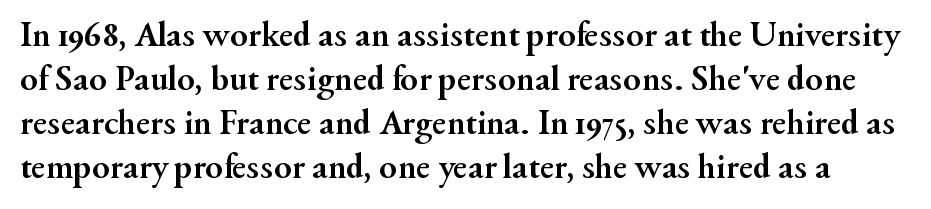
The image shows 36 px semibold serif type, upright; set line spacing 1.22x, normal letter spacing, not underlined; medium stroke contrast and a small x-height.
